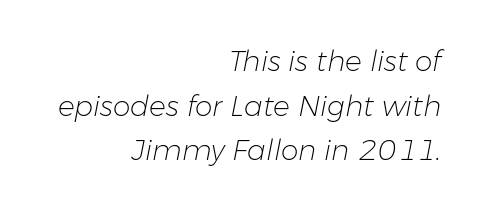
The rendering applies a slant to the glyphs. Is this a fixed-width face? No — the glyphs have proportional, varying widths. Horizontal alignment here is rightward, an uncommon choice for prose. The passage shown is not bold in any degree. Default kerning and tracking; the words read as compact shapes.
